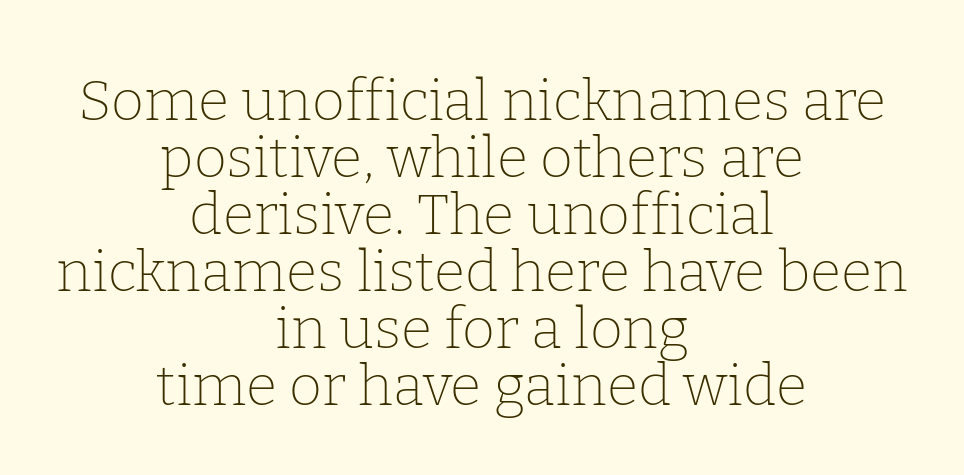
{"serif": "yes", "italic": "no", "bold": "no", "weight": "thin", "width": "normal", "stroke_contrast": "low", "x_height": "medium", "monospaced": "no", "underline": "no", "align": "center", "line_spacing": "tight", "line_spacing_ratio": 1.0, "letter_spacing": "normal", "letter_spacing_em": 0.0, "glyph_px": 57}
